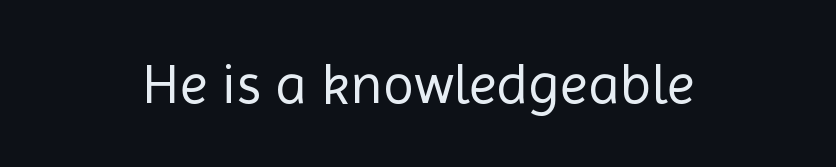
Q: Is the text bold? A: No.
Q: Is the text italic (slanted)? A: No, it is upright.
Q: Is the typeface a serif or a sans-serif typeface? A: Sans-serif.
Q: Is the text underlined? A: No.
Q: Is the spacing between letters normal or unusually wide? A: Normal.
Q: Width (condensed, normal, or wide)? A: Normal.
Q: x-height? A: Medium.
Q: Monospaced? A: No.
